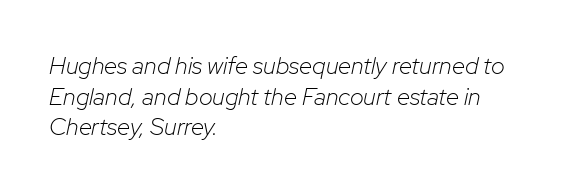
The characters are drawn with everyday or finer stroke widths. The passage shown stacks its lines at a standard gap. Just letters on the line, the space beneath them empty. This sample uses plain, unmodified letter spacing. Italic: yes, the glyphs are oblique.
